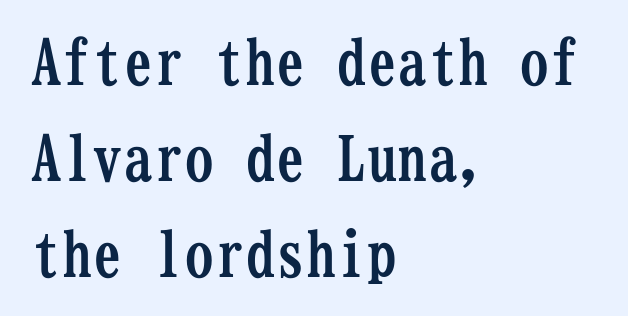
Q: Is the text bold? A: Yes.
Q: Is the text italic (slanted)? A: No, it is upright.
Q: Is the typeface a serif or a sans-serif typeface? A: Serif.
Q: Is the text underlined? A: No.
Q: How is the paragraph aligned? A: Left-aligned.
Q: Is the spacing between letters normal or unusually wide? A: Normal.
Q: Is the spacing between lines tight, normal or loose? A: Normal.
Q: Width (condensed, normal, or wide)? A: Condensed.
Q: Stroke contrast? A: Low.
Q: x-height? A: Medium.
Q: Monospaced? A: Yes.
